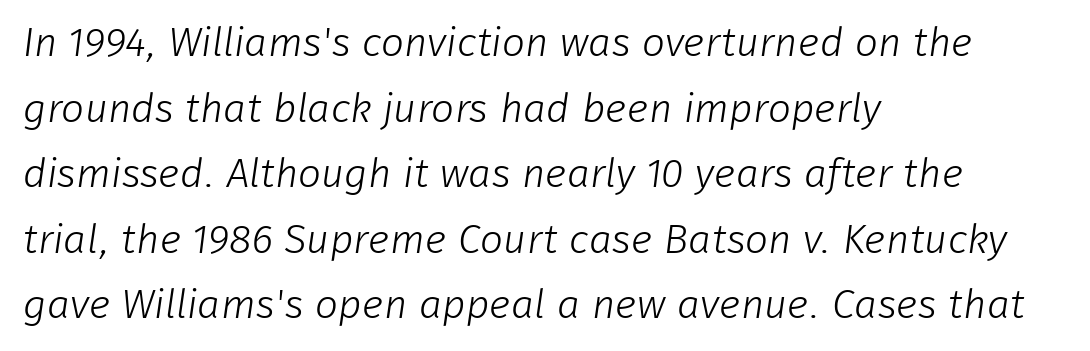
The image shows 41 px light sans-serif type; set left-aligned, normal line spacing (1.6x), normal letter spacing, not underlined; low stroke contrast and a medium x-height.
